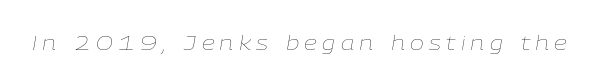
Ink coverage per letter is moderate at most. The lettering tilts uniformly, giving the passage an italic look. Underline: absent. The letterforms stand isolated, each surrounded by extra space.
